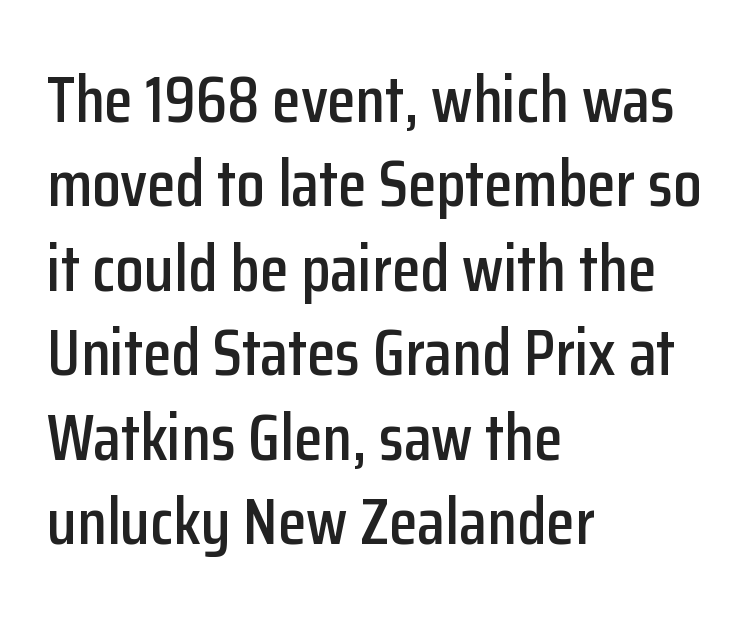
{"serif": "no", "italic": "no", "width": "condensed", "stroke_contrast": "low", "x_height": "medium", "monospaced": "no", "underline": "no", "align": "left", "line_spacing": "normal", "line_spacing_ratio": 1.28, "letter_spacing": "normal", "letter_spacing_em": 0.0, "glyph_px": 66}
